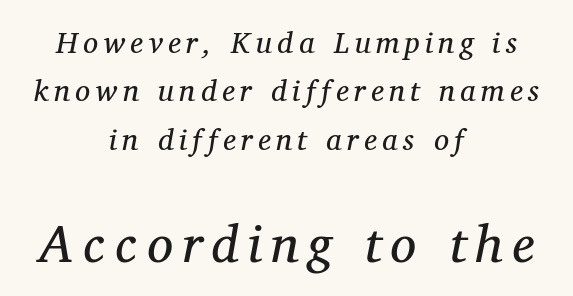
{"serif": "yes", "italic": "yes", "lean": "right", "slant_degrees": 11, "bold": "no", "weight": "regular", "width": "normal", "stroke_contrast": "medium", "x_height": "medium", "monospaced": "no", "underline": "no", "align": "center", "line_spacing": "normal", "line_spacing_ratio": 1.61, "larger_block": "second", "size_ratio": 1.73, "glyph_px": 52}
